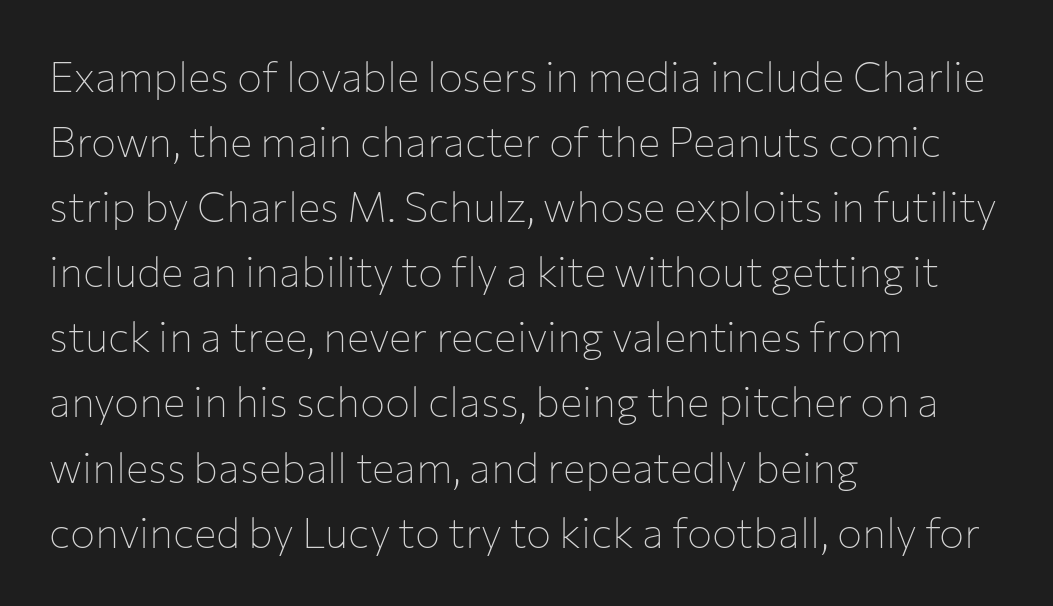
The image shows 42 px thin sans-serif type, upright; set left-aligned, normal line spacing (1.55x), normal letter spacing, not underlined; low stroke contrast and a medium x-height.
